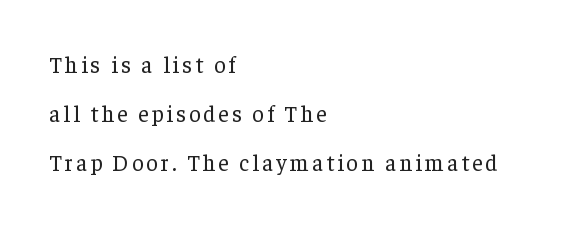
Typeset ragged right — the left edge is the straight one. Clear beneath every line of the passage. The font is comparable to plain body text, perhaps lighter. Nope, not italic — everything's standing straight.
